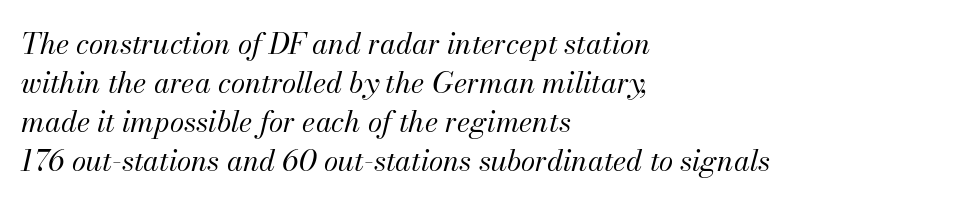
{"italic": "yes", "lean": "right", "slant_degrees": 13, "bold": "no", "weight": "regular", "width": "normal", "stroke_contrast": "medium", "x_height": "small", "monospaced": "no", "underline": "no", "align": "left", "line_spacing": "normal", "line_spacing_ratio": 1.35, "letter_spacing": "normal", "letter_spacing_em": 0.0, "glyph_px": 29}
